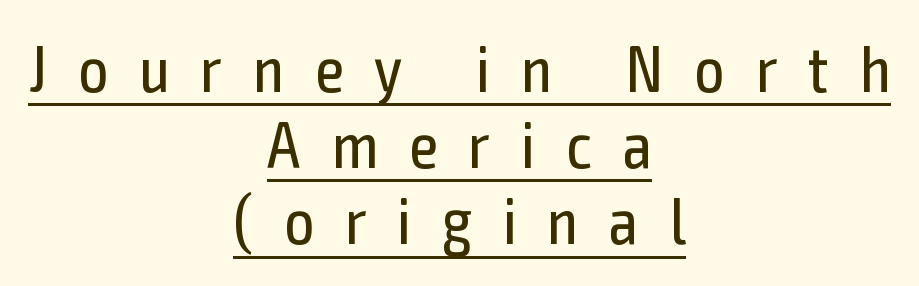
The letters stand upright; this is a roman face. Think of a printed novel: that variable character pitch is what you see here. Stems and bowls with no extra thickness — not bold. A typesetter would label this face a sans. Students, observe the line beneath the letters — that is underlining. Caption: multi-line text, centered on the measure.
